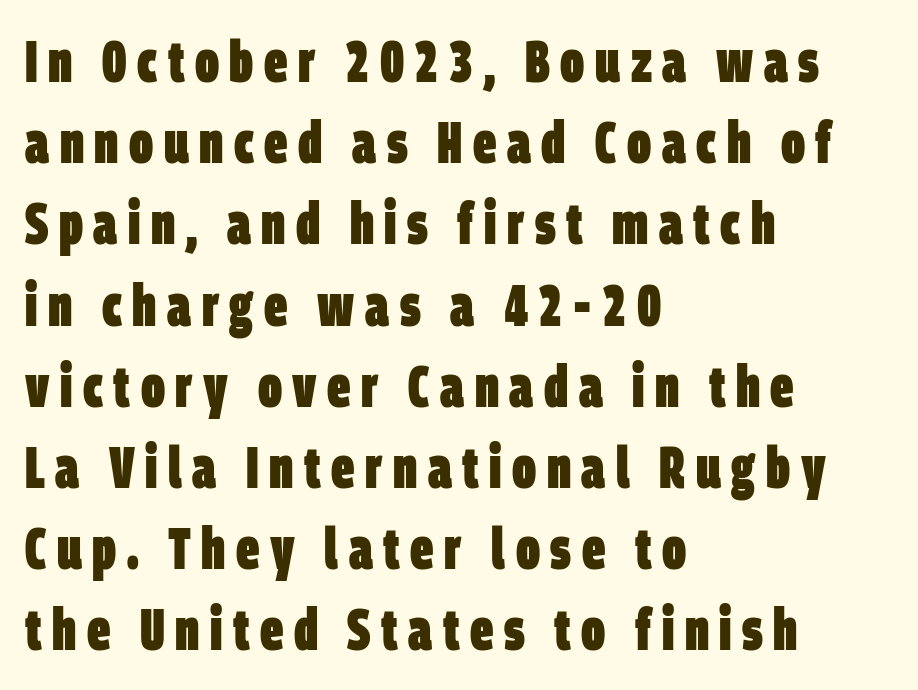
The image shows 58 px heavy, condensed sans-serif type; set left-aligned, normal line spacing (1.4x), not underlined; low stroke contrast and a large x-height.
